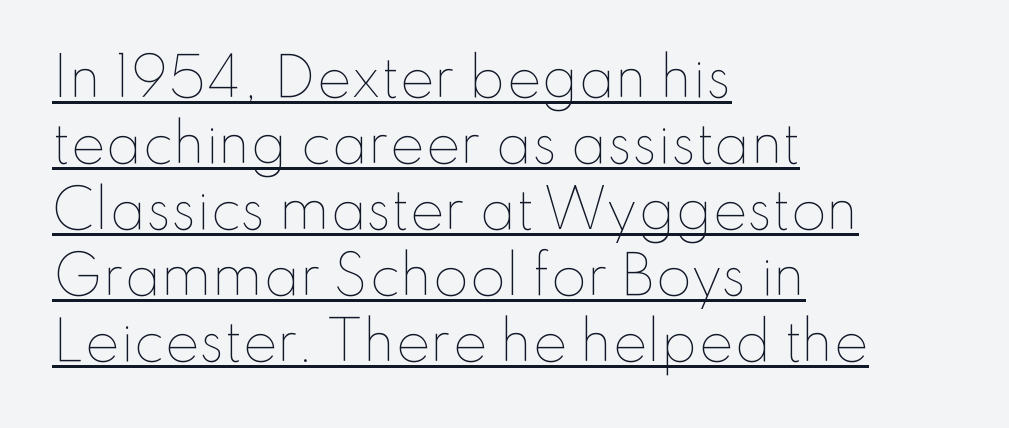
Q: Is the text bold? A: No.
Q: Is the text italic (slanted)? A: No, it is upright.
Q: Is the text underlined? A: Yes.
Q: How is the paragraph aligned? A: Left-aligned.
Q: Is the spacing between letters normal or unusually wide? A: Normal.
Q: Is the spacing between lines tight, normal or loose? A: Normal.
Q: Width (condensed, normal, or wide)? A: Normal.
Q: Stroke contrast? A: Low.
Q: x-height? A: Small.
Q: Monospaced? A: No.
